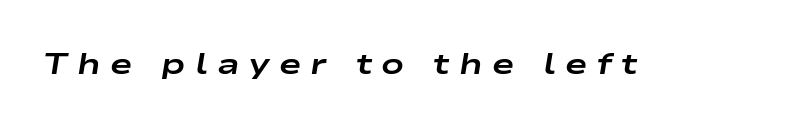
{"italic": "yes", "lean": "right", "slant_degrees": 9, "bold": "yes", "weight": "bold", "width": "wide", "stroke_contrast": "low", "x_height": "medium", "monospaced": "no", "underline": "no", "letter_spacing": "wide", "letter_spacing_em": 0.31, "glyph_px": 30}
